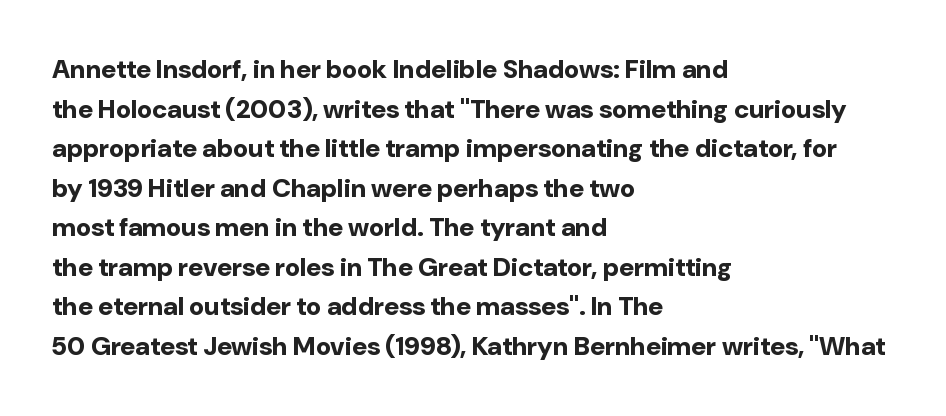
{"italic": "no", "bold": "yes", "underline": "no", "align": "left", "line_spacing": "normal", "line_spacing_ratio": 1.52, "letter_spacing": "normal", "letter_spacing_em": 0.0, "glyph_px": 26}
